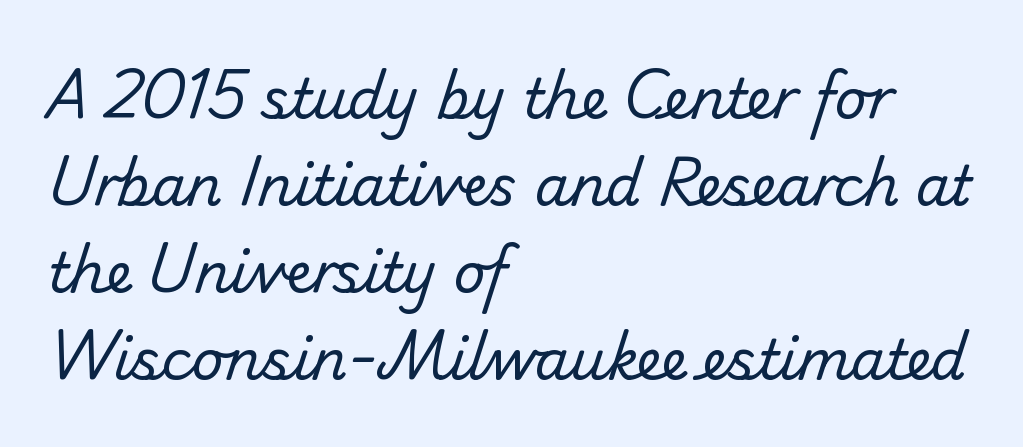
{"serif": "no", "bold": "no", "weight": "regular", "width": "normal", "stroke_contrast": "low", "x_height": "small", "monospaced": "no", "underline": "no", "align": "left", "line_spacing": "normal", "line_spacing_ratio": 1.58, "letter_spacing": "normal", "letter_spacing_em": 0.0, "glyph_px": 55}
